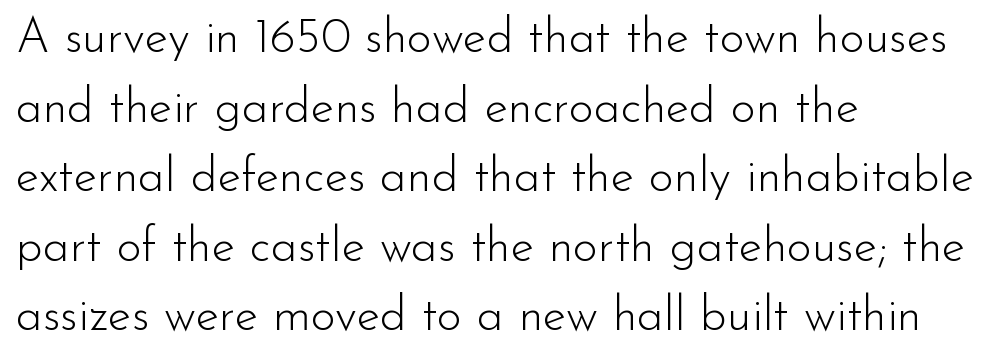
Q: Is the text bold? A: No.
Q: Is the text italic (slanted)? A: No, it is upright.
Q: Is the typeface a serif or a sans-serif typeface? A: Sans-serif.
Q: Is the text underlined? A: No.
Q: How is the paragraph aligned? A: Left-aligned.
Q: Is the spacing between letters normal or unusually wide? A: Normal.
Q: Is the spacing between lines tight, normal or loose? A: Normal.
Q: Width (condensed, normal, or wide)? A: Normal.
Q: Stroke contrast? A: Low.
Q: x-height? A: Small.
Q: Monospaced? A: No.
